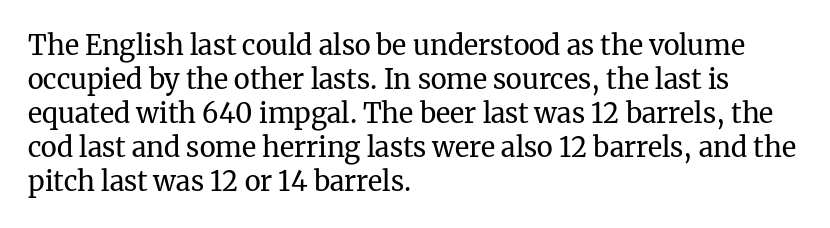
{"italic": "no", "bold": "no", "underline": "no", "align": "left", "line_spacing": "normal", "line_spacing_ratio": 1.26, "letter_spacing": "normal", "letter_spacing_em": 0.0, "glyph_px": 27}
